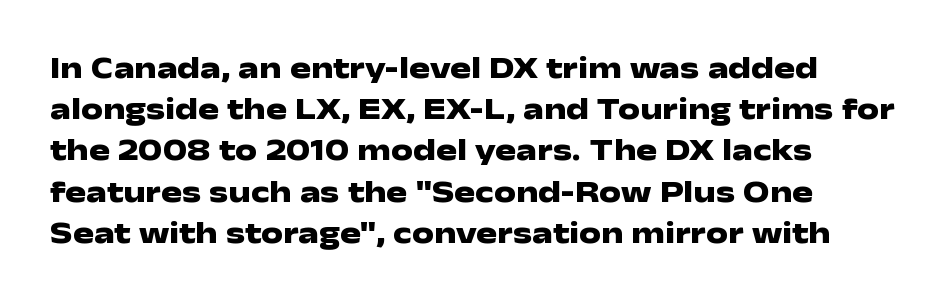
Q: Is the text bold? A: Yes.
Q: Is the text italic (slanted)? A: No, it is upright.
Q: Is the typeface a serif or a sans-serif typeface? A: Sans-serif.
Q: Is the text underlined? A: No.
Q: How is the paragraph aligned? A: Left-aligned.
Q: Is the spacing between letters normal or unusually wide? A: Normal.
Q: Is the spacing between lines tight, normal or loose? A: Normal.
Q: Width (condensed, normal, or wide)? A: Wide.
Q: Stroke contrast? A: Low.
Q: x-height? A: Medium.
Q: Monospaced? A: No.
